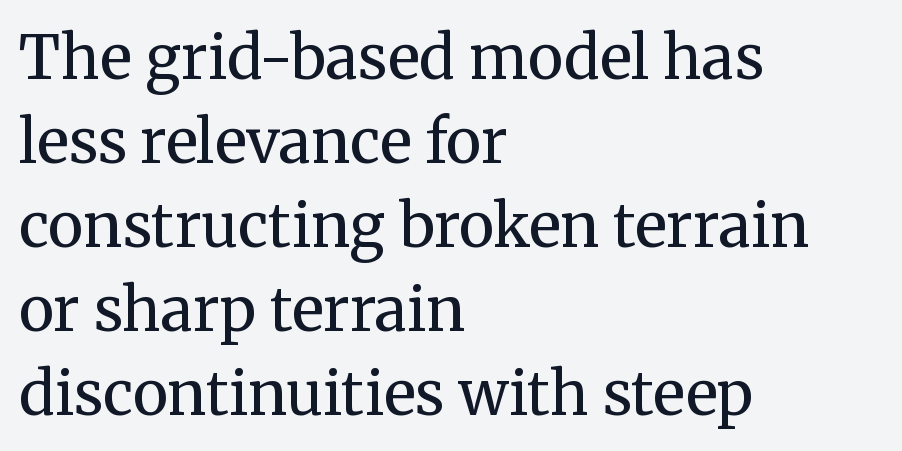
{"serif": "yes", "italic": "no", "bold": "no", "weight": "regular", "width": "normal", "stroke_contrast": "medium", "x_height": "medium", "monospaced": "no", "underline": "no", "align": "left", "line_spacing": "normal", "line_spacing_ratio": 1.4, "letter_spacing": "normal", "letter_spacing_em": 0.0, "glyph_px": 60}
